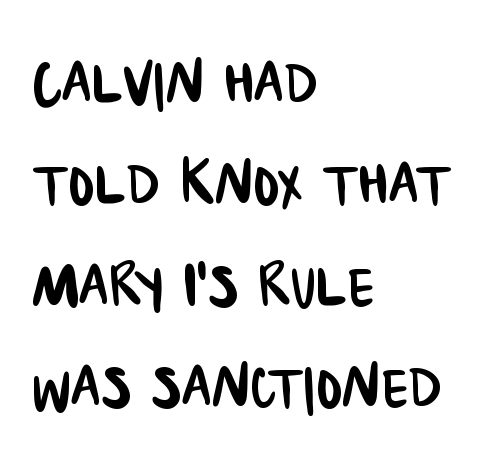
Horizontal alignment here is leftward, the default for most running prose. Quick note: interline space is typical. Short note: letters normally spaced. The glyphs are unaccompanied by any horizontal stroke below them.
